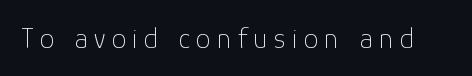
{"serif": "no", "italic": "no", "bold": "no", "weight": "thin", "width": "normal", "stroke_contrast": "low", "x_height": "medium", "monospaced": "no", "underline": "no", "letter_spacing": "wide", "letter_spacing_em": 0.22, "glyph_px": 29}
